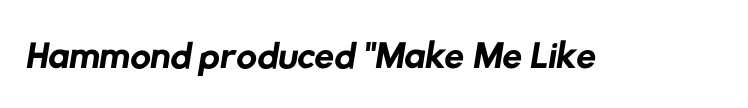
Q: Is the text bold? A: No.
Q: Is the typeface a serif or a sans-serif typeface? A: Sans-serif.
Q: Is the text underlined? A: No.
Q: Is the spacing between letters normal or unusually wide? A: Normal.
Q: Width (condensed, normal, or wide)? A: Normal.
Q: Stroke contrast? A: Low.
Q: x-height? A: Medium.
Q: Monospaced? A: No.
